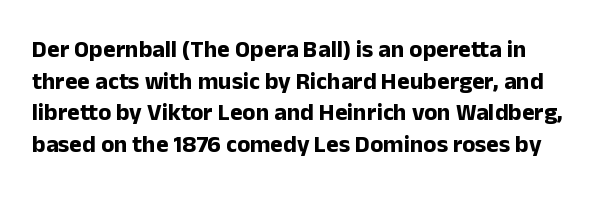
The image shows 24 px bold type, upright; set normal line spacing (1.32x), normal letter spacing, not underlined.
